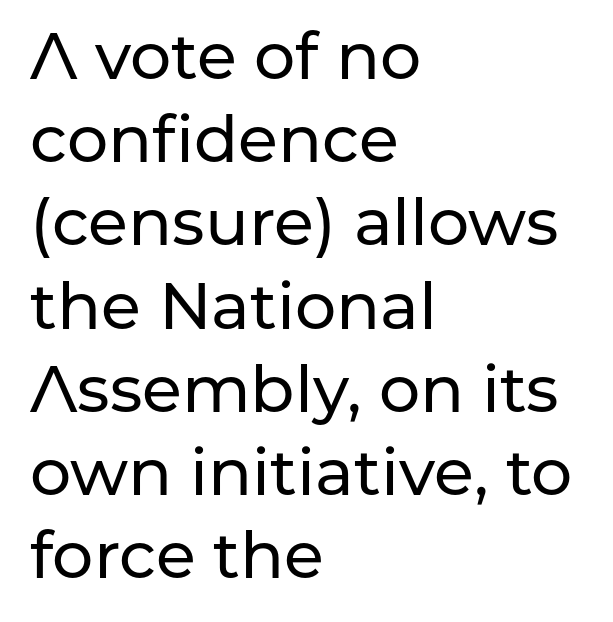
{"serif": "no", "italic": "no", "width": "normal", "stroke_contrast": "low", "x_height": "medium", "monospaced": "no", "underline": "no", "align": "left", "line_spacing": "normal", "line_spacing_ratio": 1.28, "letter_spacing": "normal", "letter_spacing_em": 0.0, "glyph_px": 65}
